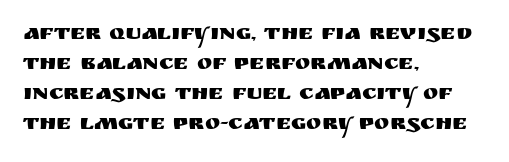
Q: Is the text italic (slanted)? A: No, it is upright.
Q: Is the text underlined? A: No.
Q: How is the paragraph aligned? A: Left-aligned.
Q: Is the spacing between letters normal or unusually wide? A: Normal.
Q: Is the spacing between lines tight, normal or loose? A: Normal.
